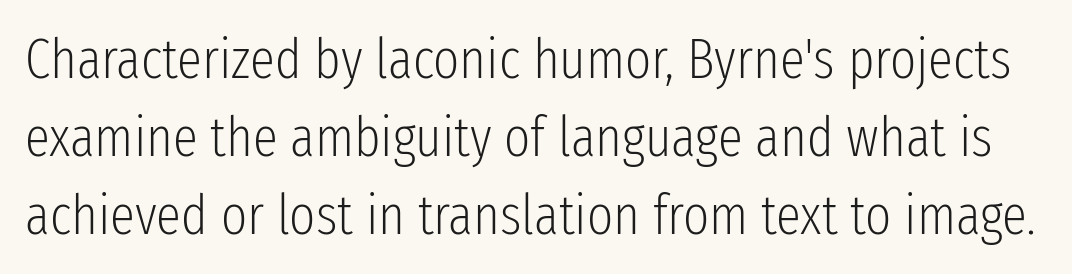
{"serif": "no", "italic": "no", "bold": "no", "weight": "light", "width": "condensed", "stroke_contrast": "low", "x_height": "medium", "monospaced": "no", "underline": "no", "line_spacing": "normal", "line_spacing_ratio": 1.39, "letter_spacing": "normal", "letter_spacing_em": 0.0, "glyph_px": 56}
